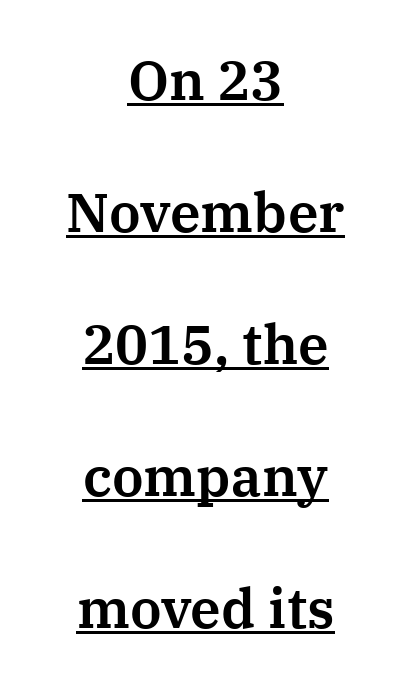
Interline gaps are noticeably wide in this sample. A typesetter would mark this as roman, not italic. Is this a fixed-width face? No — the glyphs have proportional, varying widths. Letter spacing: default.
